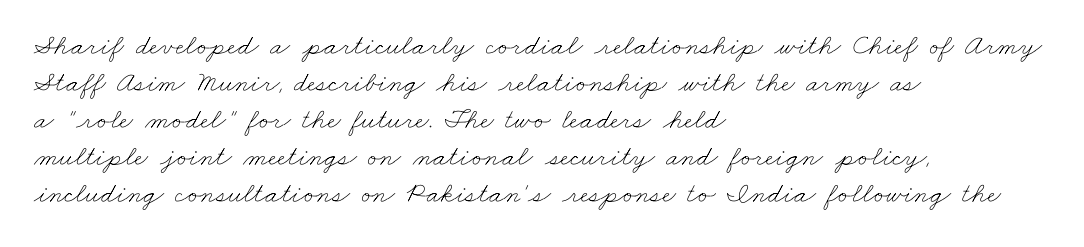
Q: Is the text bold? A: No.
Q: Is the text underlined? A: No.
Q: How is the paragraph aligned? A: Left-aligned.
Q: Is the spacing between letters normal or unusually wide? A: Normal.
Q: Is the spacing between lines tight, normal or loose? A: Normal.
Q: Width (condensed, normal, or wide)? A: Wide.
Q: Stroke contrast? A: Low.
Q: x-height? A: Small.
Q: Monospaced? A: No.
